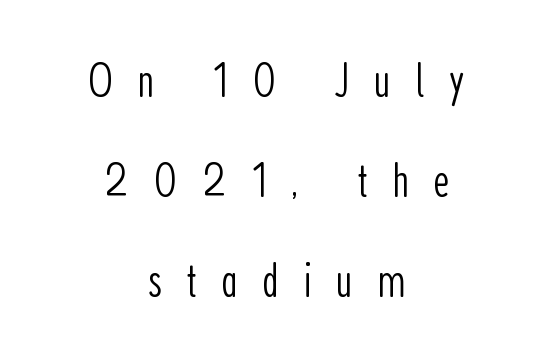
{"serif": "no", "italic": "no", "bold": "no", "weight": "light", "width": "condensed", "stroke_contrast": "low", "x_height": "medium", "monospaced": "no", "underline": "no", "align": "center", "line_spacing": "loose", "line_spacing_ratio": 2.04, "letter_spacing": "wide", "letter_spacing_em": 0.49, "glyph_px": 49}
